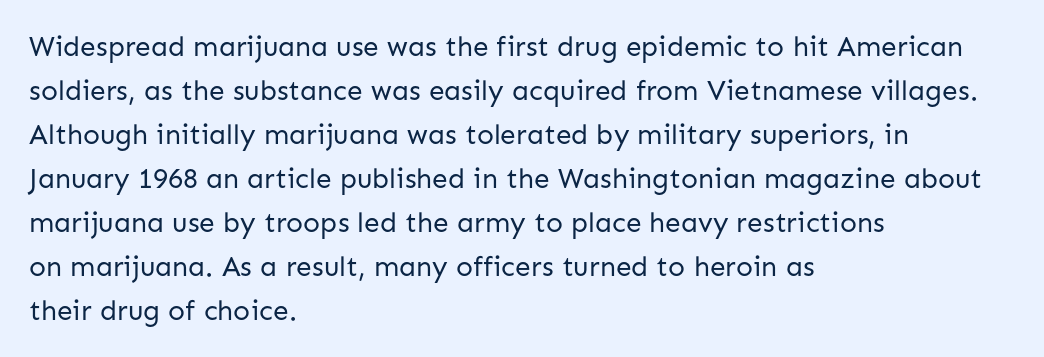
The image shows 28 px regular-weight sans-serif type, upright; set left-aligned, normal line spacing (1.57x), normal letter spacing, not underlined; low stroke contrast and a medium x-height.
